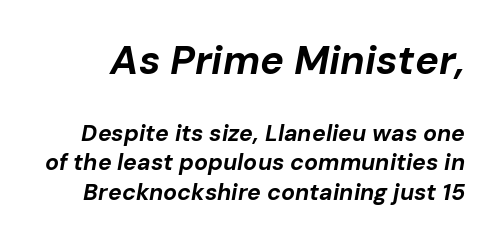
{"italic": "yes", "lean": "right", "slant_degrees": 10, "bold": "yes", "weight": "bold", "width": "normal", "stroke_contrast": "low", "x_height": "medium", "monospaced": "no", "underline": "no", "line_spacing": "normal", "line_spacing_ratio": 1.29, "letter_spacing": "normal", "letter_spacing_em": 0.0, "larger_block": "first", "size_ratio": 1.74, "glyph_px": 40}
